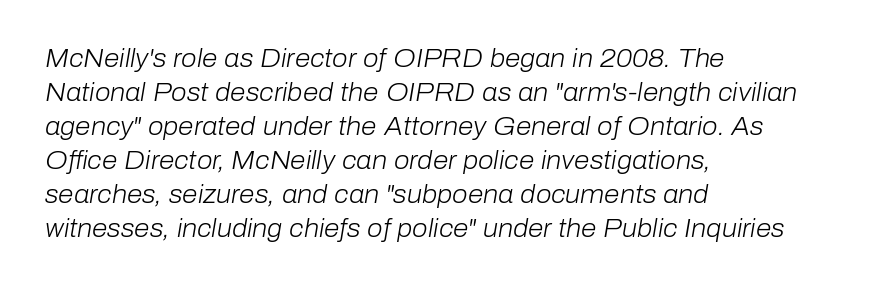
{"italic": "yes", "lean": "right", "slant_degrees": 10, "bold": "no", "underline": "no", "align": "left", "line_spacing": "normal", "line_spacing_ratio": 1.36, "letter_spacing": "normal", "letter_spacing_em": 0.0, "glyph_px": 25}
